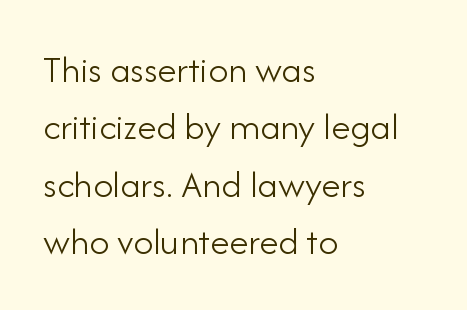
The image shows 39 px light sans-serif type, upright; set left-aligned, normal line spacing (1.47x), normal letter spacing, not underlined; low stroke contrast and a small x-height.
